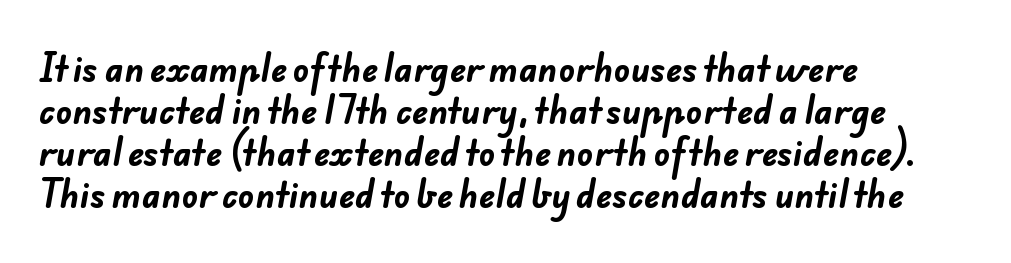
Q: Is the text bold? A: Yes.
Q: Is the typeface a serif or a sans-serif typeface? A: Sans-serif.
Q: Is the text underlined? A: No.
Q: How is the paragraph aligned? A: Left-aligned.
Q: Is the spacing between letters normal or unusually wide? A: Normal.
Q: Width (condensed, normal, or wide)? A: Normal.
Q: Stroke contrast? A: Low.
Q: x-height? A: Small.
Q: Monospaced? A: No.
